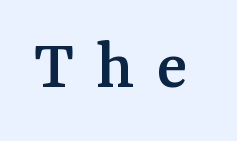
The image shows 72 px serif type, upright; set unusually wide letter spacing (+0.31 em), not underlined; medium stroke contrast and a medium x-height.
